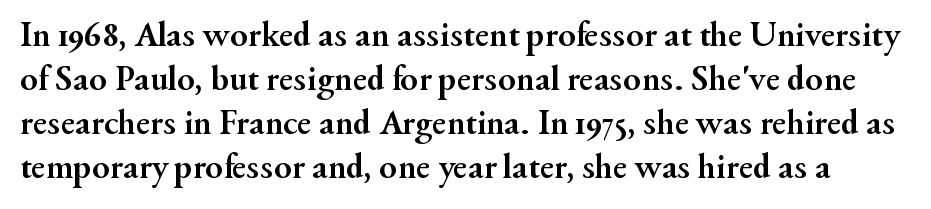
Descenders are the only things crossing below the line. The glyphs have the mass of a bold cut. Students, note that the glyphs here touch the page at normal intervals. Style check: upright.
